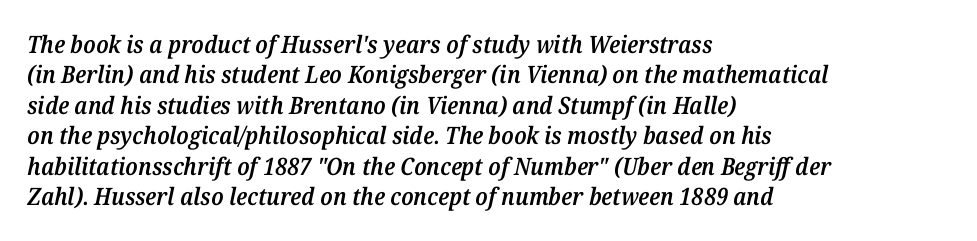
The face used here is a semibold: visibly heavier than regular, lighter than bold. The string is rendered with underlining switched off. What's the leading like? Ordinary, nothing unusual. Inter-character spacing is left at the font's built-in metrics. Leftover space on each line is placed entirely after the last word. The glyphs look as if they've been sheared to an angle.
